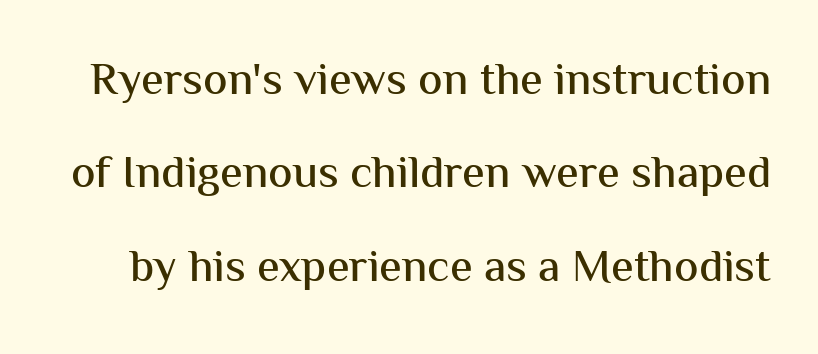
Q: Is the text italic (slanted)? A: No, it is upright.
Q: Is the typeface a serif or a sans-serif typeface? A: Sans-serif.
Q: Is the text underlined? A: No.
Q: Is the spacing between letters normal or unusually wide? A: Normal.
Q: Is the spacing between lines tight, normal or loose? A: Loose.
Q: Width (condensed, normal, or wide)? A: Normal.
Q: Stroke contrast? A: Medium.
Q: x-height? A: Medium.
Q: Monospaced? A: No.
